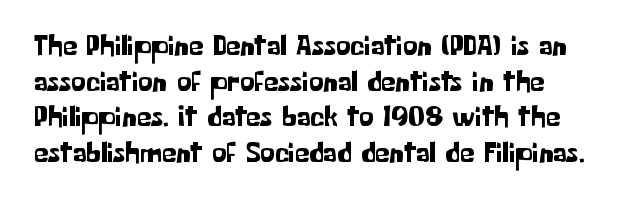
Leftover space on each line is placed entirely after the last word. A sans-serif font was chosen for this passage. Plain, unruled lines of type. The rendering uses natural spacing where letterforms have individual widths. This is the regular roman posture of the typeface.
